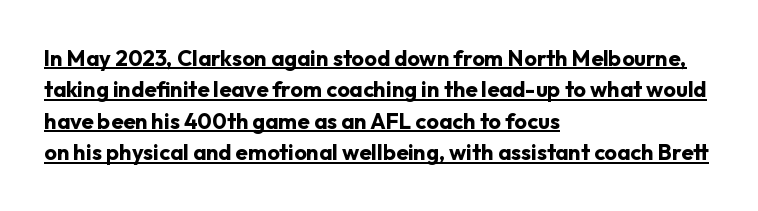
{"italic": "no", "bold": "yes", "underline": "yes", "align": "left", "line_spacing": "normal", "line_spacing_ratio": 1.43, "letter_spacing": "normal", "letter_spacing_em": 0.0, "glyph_px": 22}
